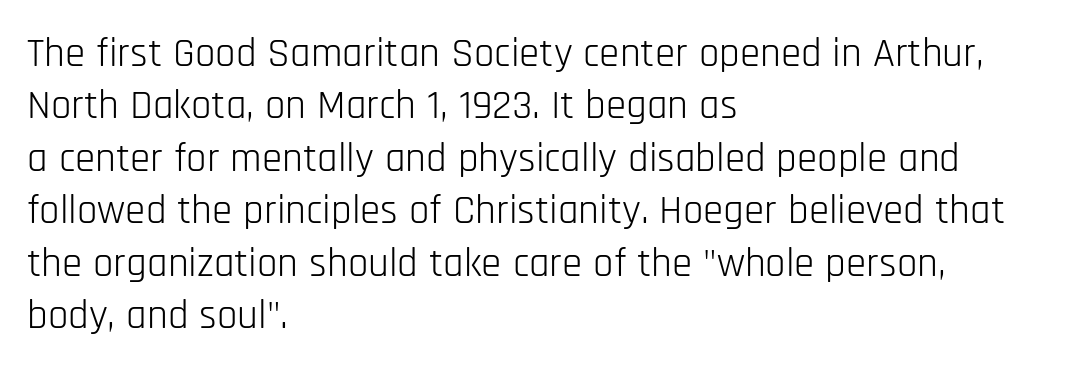
{"serif": "no", "italic": "no", "bold": "no", "weight": "light", "width": "condensed", "stroke_contrast": "low", "x_height": "large", "monospaced": "no", "underline": "no", "align": "left", "line_spacing": "normal", "line_spacing_ratio": 1.28, "letter_spacing": "normal", "letter_spacing_em": 0.0, "glyph_px": 41}
